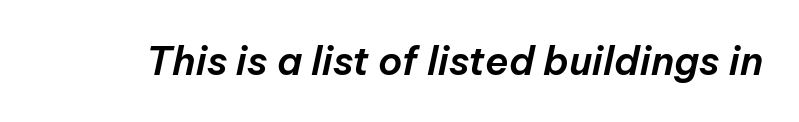
{"italic": "yes", "lean": "right", "slant_degrees": 12, "width": "normal", "stroke_contrast": "low", "x_height": "medium", "monospaced": "no", "underline": "no", "letter_spacing": "normal", "letter_spacing_em": 0.0, "glyph_px": 39}
